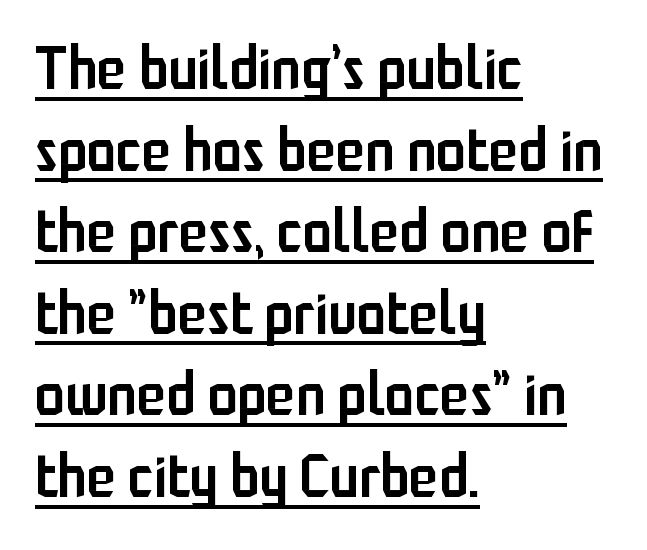
These lines keep a tight, regular rhythm from letter to letter. The typesetter chose a ragged-right arrangement here. This is the in-between weight designers call semibold or demi. Ordinary non-slanted type is in use. The passage shown is underscored from start to finish.
